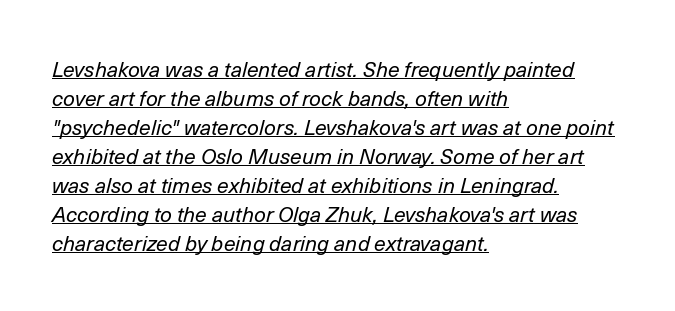
The image shows 21 px text type, italic (leaning right); set left-aligned, normal line spacing (1.38x), normal letter spacing, underlined.
